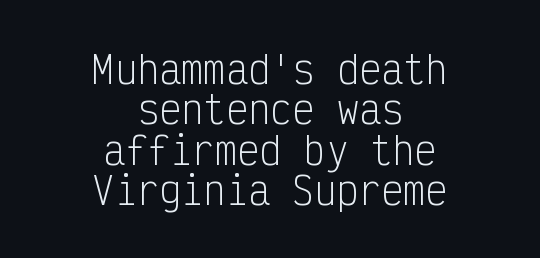
Q: Is the text bold? A: No.
Q: Is the text italic (slanted)? A: No, it is upright.
Q: Is the typeface a serif or a sans-serif typeface? A: Sans-serif.
Q: Is the text underlined? A: No.
Q: How is the paragraph aligned? A: Centered.
Q: Is the spacing between letters normal or unusually wide? A: Normal.
Q: Is the spacing between lines tight, normal or loose? A: Tight.
Q: Width (condensed, normal, or wide)? A: Condensed.
Q: Stroke contrast? A: Low.
Q: x-height? A: Medium.
Q: Monospaced? A: Yes.
